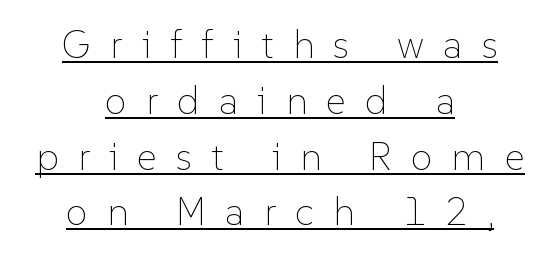
{"italic": "no", "bold": "no", "weight": "thin", "width": "normal", "stroke_contrast": "low", "x_height": "medium", "monospaced": "no", "underline": "yes", "align": "center", "line_spacing": "normal", "line_spacing_ratio": 1.43, "letter_spacing": "wide", "letter_spacing_em": 0.49, "glyph_px": 39}
